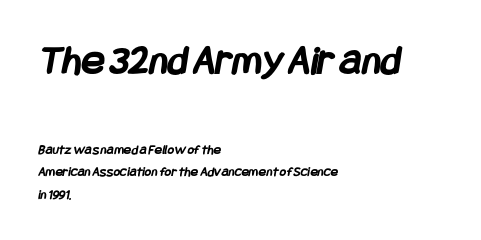
The rendering uses a moderate line-height, typical for paragraphs. The text was rendered using a sans face with plain stroke endings. Is the block centered? No — it sits flush against the left margin. As a designer I'd log this as weight 700, bold. Which of the two is more prominent by size? The first, at the top. Rule under the text: the space is simply empty.
